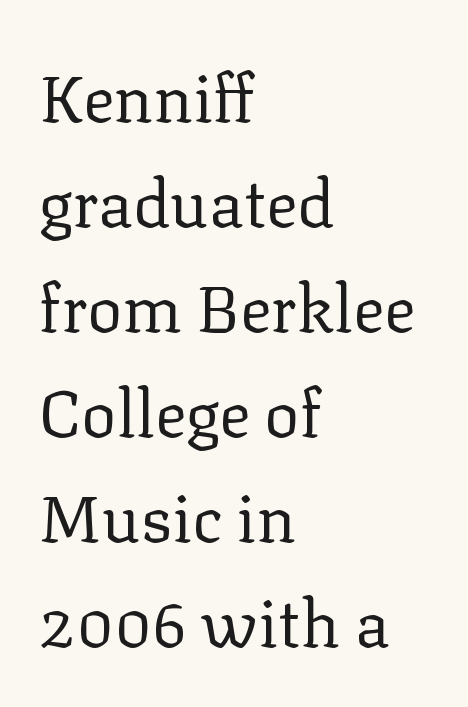
The image shows 66 px regular-weight serif type, upright; set left-aligned, normal line spacing (1.59x), normal letter spacing, not underlined; low stroke contrast and a medium x-height.
